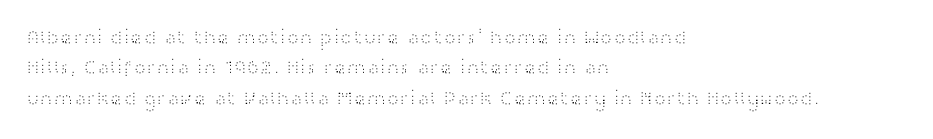
The typesetting does not lean heavy: it is not bold. Words appear dense and cohesive because spacing is normal. Every character sits straight up, as roman type does. What's the leading like? Ordinary, nothing unusual. Glance below the letters and you will spot only blank space.
